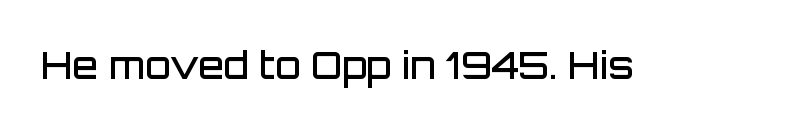
The image shows 37 px semibold sans-serif type, upright; set normal letter spacing, not underlined; low stroke contrast and a large x-height.
